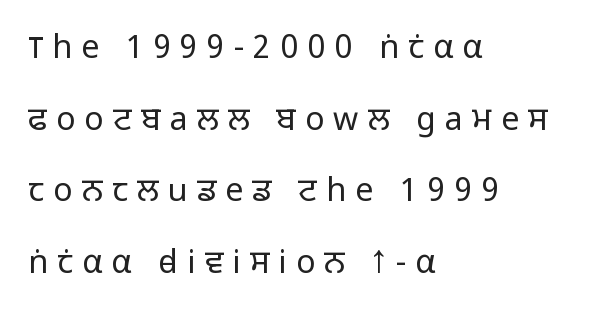
Q: Is the text bold? A: No.
Q: Is the text italic (slanted)? A: No, it is upright.
Q: Is the typeface a serif or a sans-serif typeface? A: Sans-serif.
Q: Is the text underlined? A: No.
Q: How is the paragraph aligned? A: Left-aligned.
Q: Is the spacing between letters normal or unusually wide? A: Unusually wide.
Q: Is the spacing between lines tight, normal or loose? A: Loose.
Q: Width (condensed, normal, or wide)? A: Normal.
Q: Stroke contrast? A: Low.
Q: x-height? A: Medium.
Q: Monospaced? A: No.
